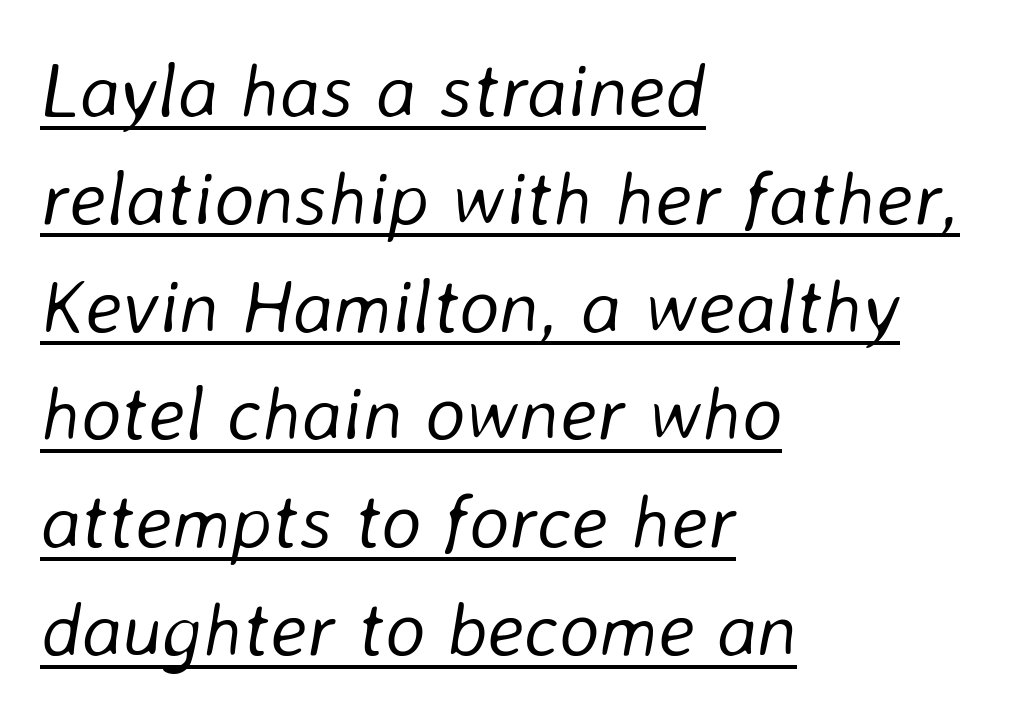
The face used here is rendered with its standard letterfit. Does the leading feel generous? No, just average. These characters rest on top of a visible drawn line. Nothing heavy about these letters — not bold at all. Is the type slanted? Yes — the strokes lean at a clear angle.
